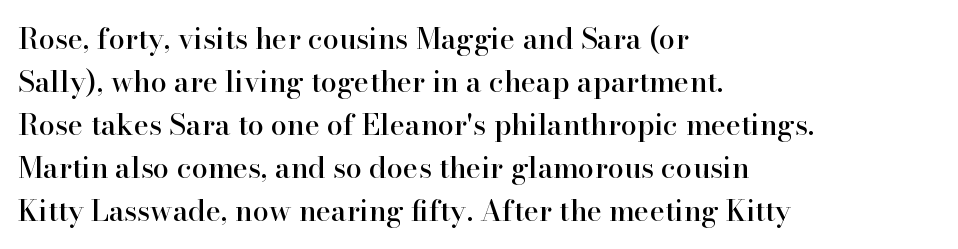
The image shows 29 px serif type, upright; set left-aligned, normal line spacing (1.48x), normal letter spacing, not underlined; high stroke contrast and a small x-height.
